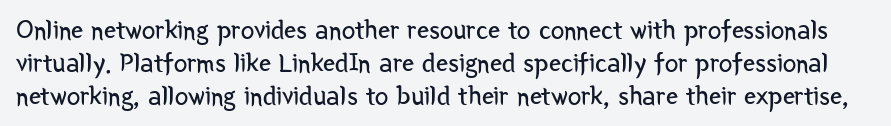
The image shows 27 px text type, upright; set line spacing 1.22x, normal letter spacing, not underlined.
